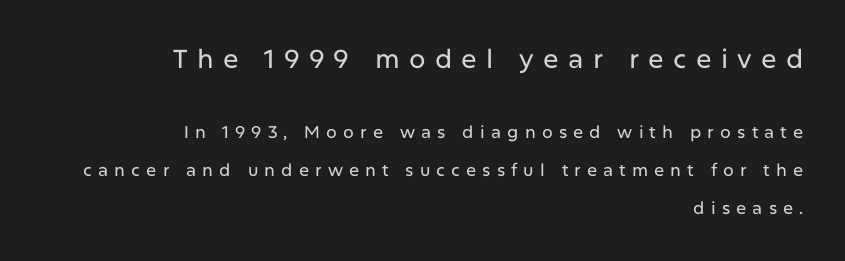
The image shows 26 px text type, upright; set right-aligned, loose line spacing (2.23x), unusually wide letter spacing (+0.36 em), not underlined; the first (top) block is 1.53x larger.
